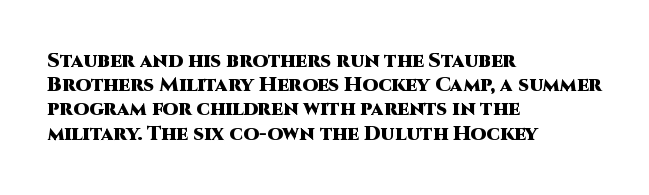
The image shows 20 px bold type, upright; set left-aligned, line spacing 1.21x, normal letter spacing, not underlined.
